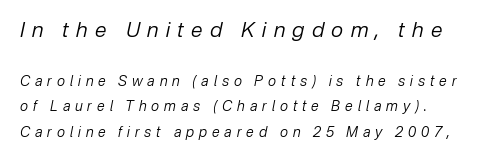
{"italic": "yes", "lean": "right", "slant_degrees": 12, "bold": "no", "underline": "no", "line_spacing_ratio": 1.82, "letter_spacing": "wide", "letter_spacing_em": 0.35, "larger_block": "first", "size_ratio": 1.5, "glyph_px": 21}
